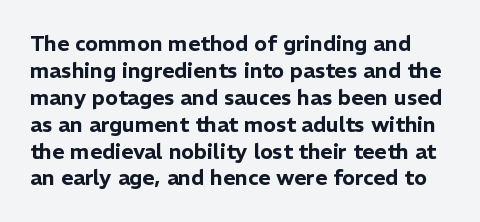
Q: Is the text italic (slanted)? A: No, it is upright.
Q: Is the text underlined? A: No.
Q: Is the spacing between letters normal or unusually wide? A: Normal.
Q: Is the spacing between lines tight, normal or loose? A: Normal.
